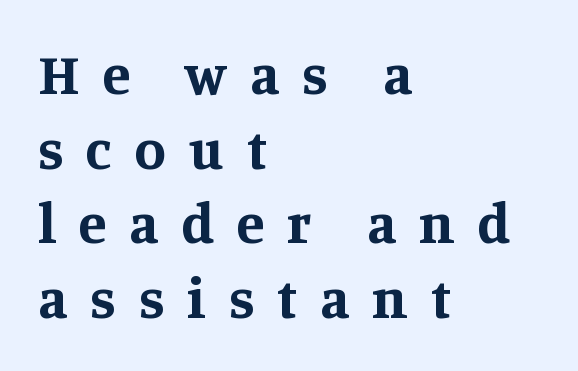
The image shows 57 px bold serif type, upright; set left-aligned, normal line spacing (1.31x), unusually wide letter spacing (+0.4 em), not underlined; medium stroke contrast and a large x-height.
